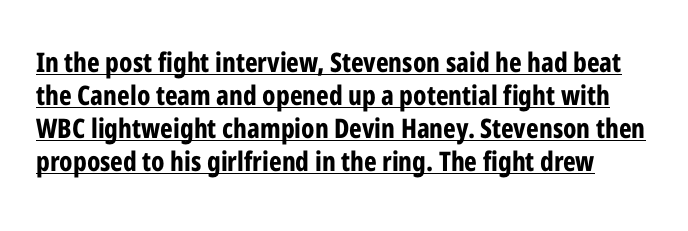
The image shows 27 px bold type, upright; set line spacing 1.22x, normal letter spacing, underlined.
